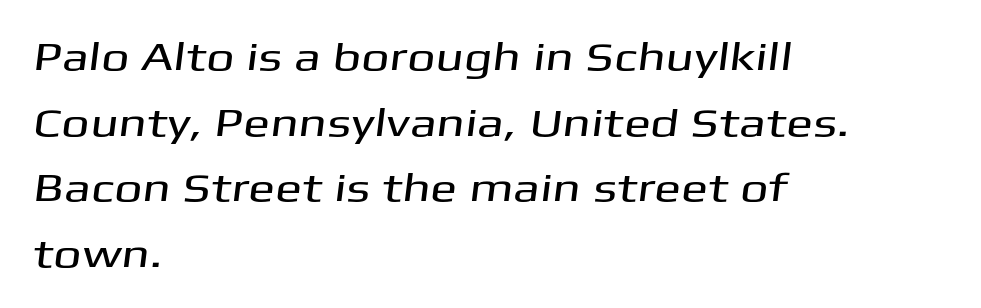
The image shows 40 px wide sans-serif type; set left-aligned, normal line spacing (1.64x), normal letter spacing, not underlined; medium stroke contrast and a medium x-height.
